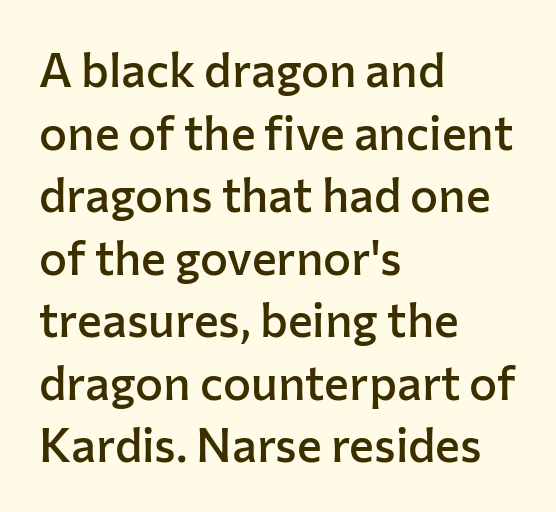
{"serif": "no", "italic": "no", "bold": "semi", "weight": "semibold", "width": "normal", "stroke_contrast": "low", "x_height": "medium", "monospaced": "no", "underline": "no", "align": "left", "line_spacing": "normal", "line_spacing_ratio": 1.33, "letter_spacing": "normal", "letter_spacing_em": 0.0, "glyph_px": 47}
